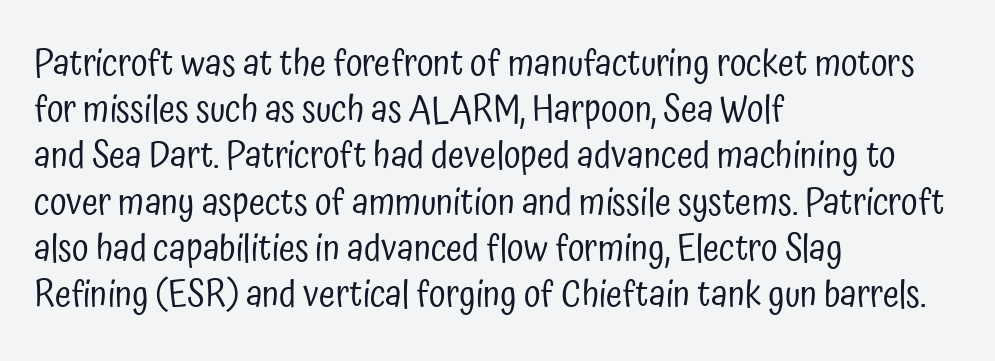
Q: Is the text bold? A: No.
Q: Is the text italic (slanted)? A: No, it is upright.
Q: Is the typeface a serif or a sans-serif typeface? A: Sans-serif.
Q: Is the text underlined? A: No.
Q: How is the paragraph aligned? A: Left-aligned.
Q: Is the spacing between letters normal or unusually wide? A: Normal.
Q: Is the spacing between lines tight, normal or loose? A: Normal.
Q: Width (condensed, normal, or wide)? A: Condensed.
Q: Stroke contrast? A: Low.
Q: x-height? A: Medium.
Q: Monospaced? A: No.
